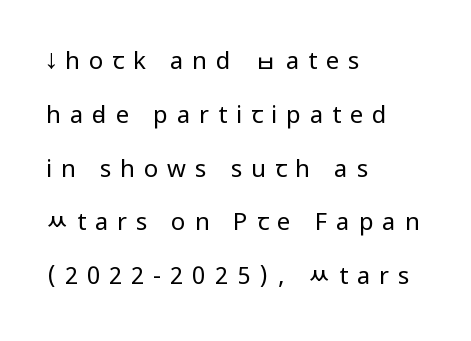
{"italic": "no", "bold": "no", "underline": "no", "align": "left", "line_spacing": "loose", "line_spacing_ratio": 2.24, "letter_spacing": "wide", "letter_spacing_em": 0.37, "glyph_px": 24}
